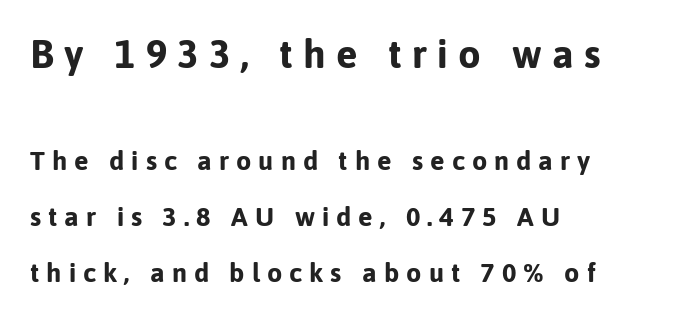
Q: Is the text bold? A: Yes.
Q: Is the text italic (slanted)? A: No, it is upright.
Q: Is the typeface a serif or a sans-serif typeface? A: Sans-serif.
Q: Is the text underlined? A: No.
Q: How is the paragraph aligned? A: Left-aligned.
Q: Is the spacing between letters normal or unusually wide? A: Unusually wide.
Q: Is the spacing between lines tight, normal or loose? A: Loose.
Q: Which block of text is set in a larger size, the first (top) or the second (bottom)? A: The first (top) one.
Q: Width (condensed, normal, or wide)? A: Normal.
Q: Stroke contrast? A: Low.
Q: x-height? A: Medium.
Q: Monospaced? A: No.
